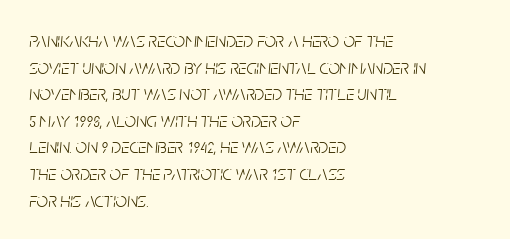
The image shows 20 px text type, italic (leaning right); set left-aligned, normal line spacing (1.33x), normal letter spacing, not underlined.
